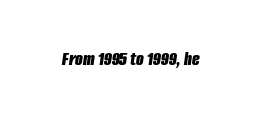
The area under the type is left untouched. The tracking reads as untouched default to a designer's eye. There's an unmistakable incline to the writing here. Each glyph is drawn with heavy, bold strokes.
